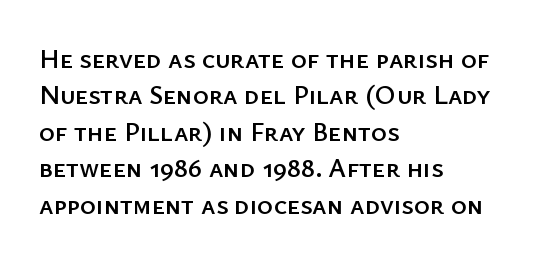
The image shows 27 px text type, upright; set left-aligned, normal line spacing (1.35x), normal letter spacing, not underlined.
